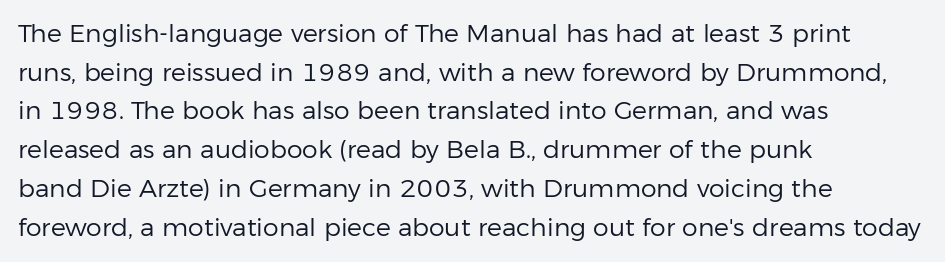
The image shows 25 px text type, upright; set left-aligned, normal line spacing (1.55x), normal letter spacing, not underlined.
